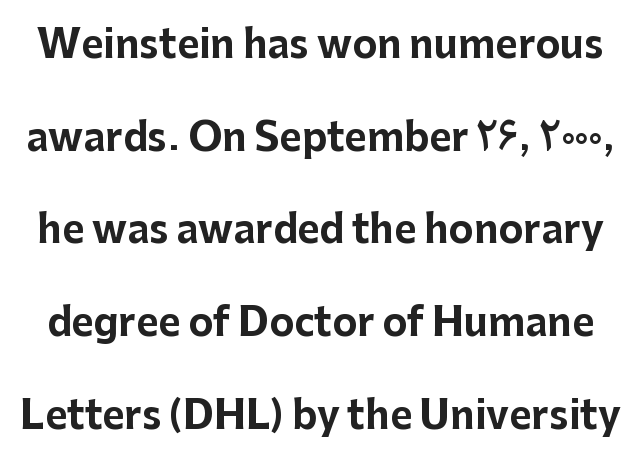
The image shows 38 px bold sans-serif type, upright; set loose line spacing (2.44x), normal letter spacing, not underlined; low stroke contrast and a medium x-height.
